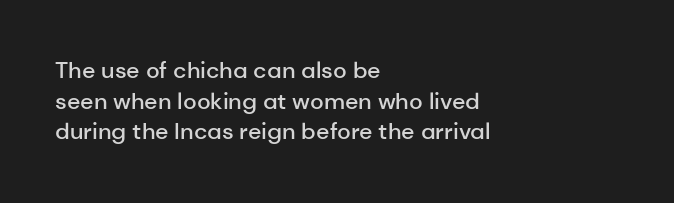
{"italic": "no", "bold": "semi", "underline": "no", "align": "left", "line_spacing": "normal", "line_spacing_ratio": 1.33, "letter_spacing": "normal", "letter_spacing_em": 0.0, "glyph_px": 23}
